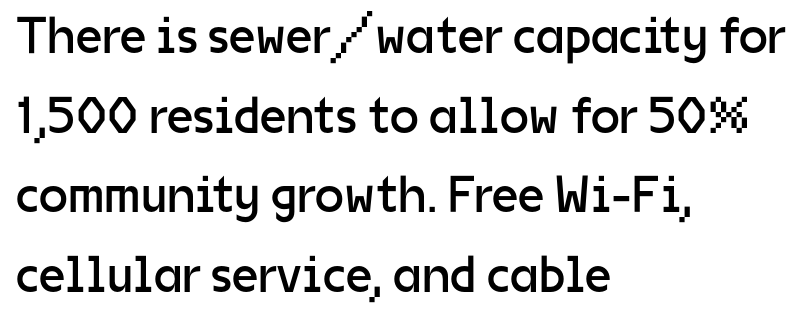
Q: Is the text bold? A: No.
Q: Is the text italic (slanted)? A: No, it is upright.
Q: Is the typeface a serif or a sans-serif typeface? A: Sans-serif.
Q: Is the text underlined? A: No.
Q: How is the paragraph aligned? A: Left-aligned.
Q: Is the spacing between letters normal or unusually wide? A: Normal.
Q: Is the spacing between lines tight, normal or loose? A: Normal.
Q: Width (condensed, normal, or wide)? A: Normal.
Q: Stroke contrast? A: Low.
Q: x-height? A: Medium.
Q: Monospaced? A: No.
